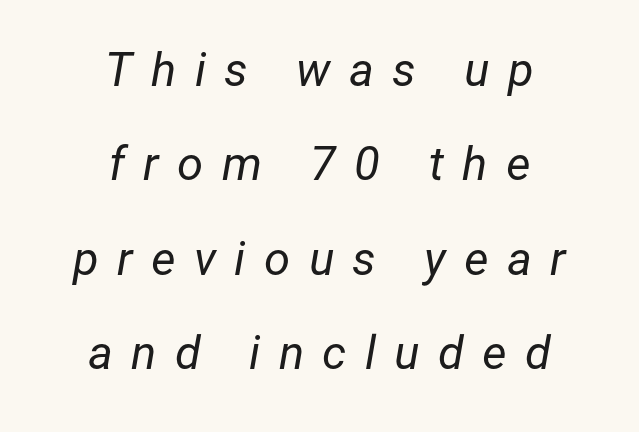
Bold? No — there's no thickening of the strokes. Summary of vertical rhythm: relaxed, with wide interline spacing. Italic? Definitely — the glyphs are oblique. Short note: letters widely spaced.
